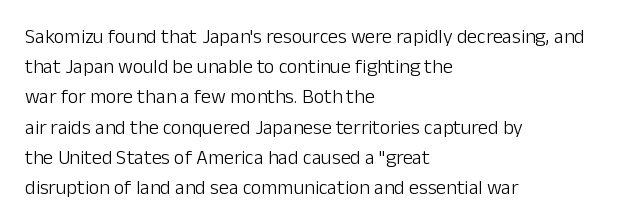
The image shows 20 px text type, upright; set left-aligned, normal line spacing (1.51x), normal letter spacing, not underlined.
